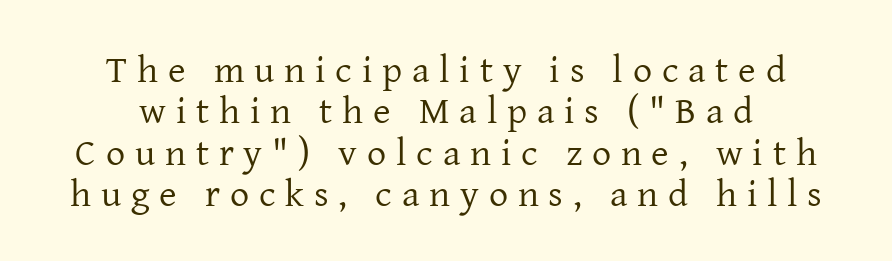
The typesetting does not lean heavy: it is not bold. Observe the serifs anchoring each vertical stroke in this sample. The letters stand upright; this is a roman face. Centered paragraph, ragged on both sides.
